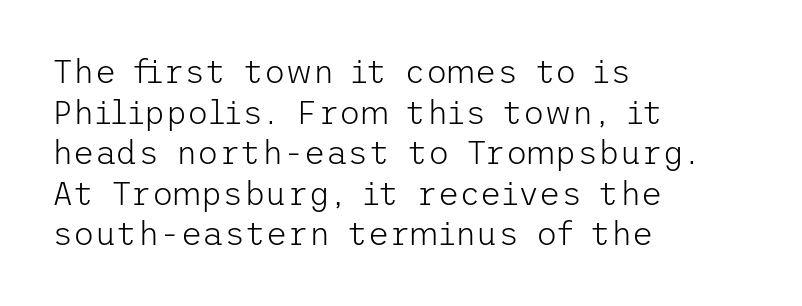
The typesetter chose a ragged-right arrangement here. Any mark beneath the type? The region is blank. The characters are drawn with everyday or finer stroke widths. The passage shown has conventional tracking throughout. Are there feet on the stems? There aren't — it's a sans. These lines were composed using upright roman letters.
